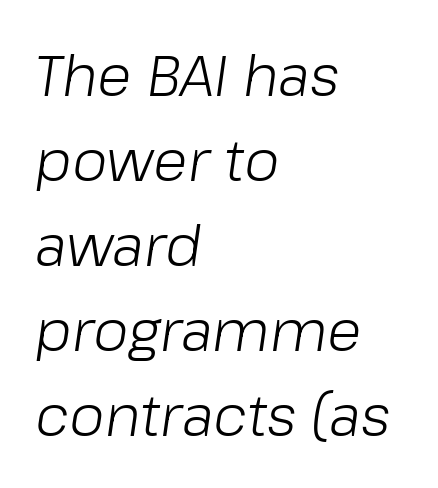
The image shows 57 px light type, italic (leaning right); set left-aligned, normal line spacing (1.49x), normal letter spacing, not underlined; low stroke contrast and a medium x-height.
